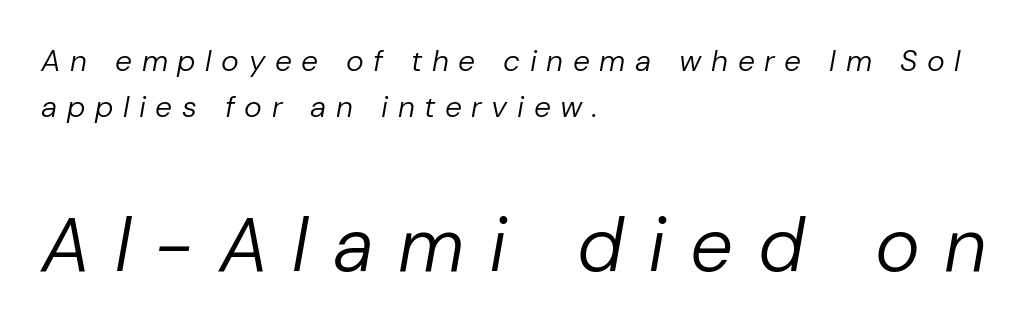
Slant detected: the letters are inclined. If you drew a ruler down the left edge, every line would touch it. Letters rest on an invisible, unmarked baseline. The following chunk of copy outweighs the initial chunk in type size. Substantial extra tracking has been applied to these lines.
